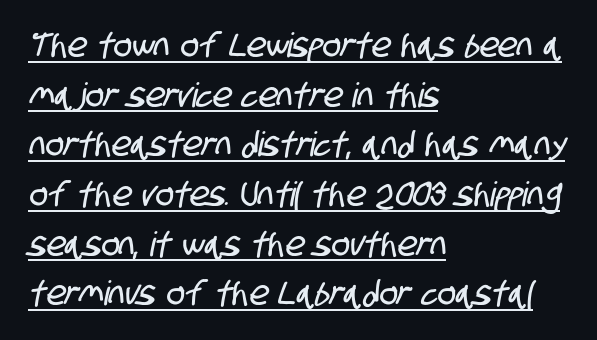
The image shows 34 px condensed sans-serif type; set left-aligned, normal line spacing (1.46x), normal letter spacing, underlined; low stroke contrast and a large x-height.
